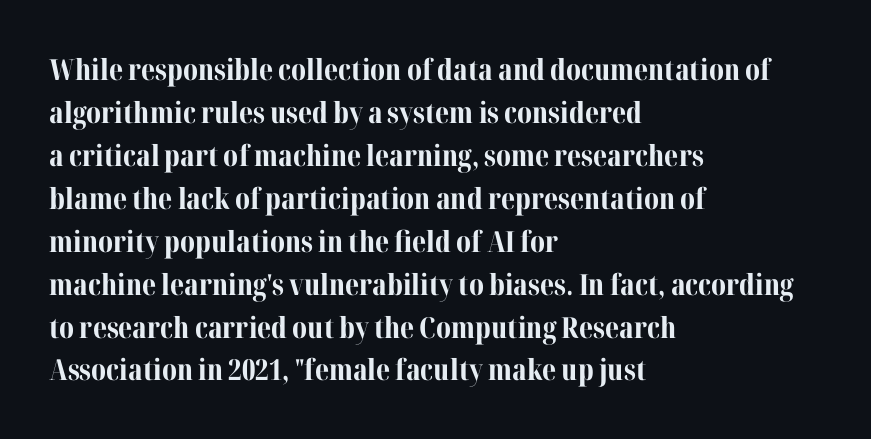
The letters advance in unequal steps, a hallmark of proportional type. The space directly below the letters is spotless. The rendering shows small feet on the letterforms — a serif design. This block has exactly the height ordinary leading produces.
